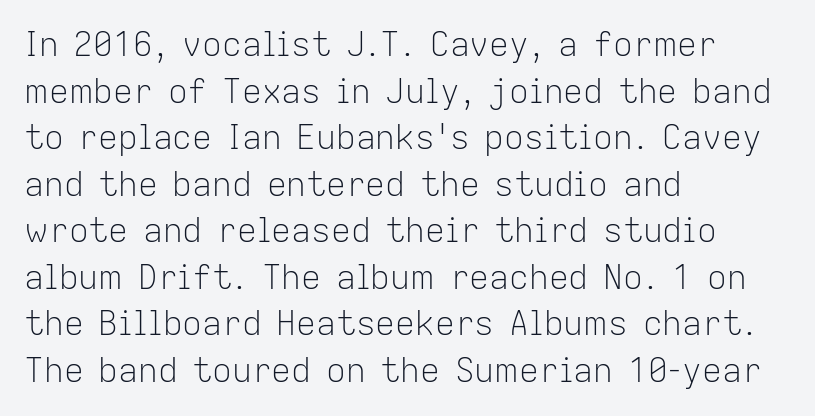
The image shows 33 px light sans-serif type, upright; set left-aligned, normal line spacing (1.41x), normal letter spacing, not underlined; low stroke contrast and a medium x-height.
